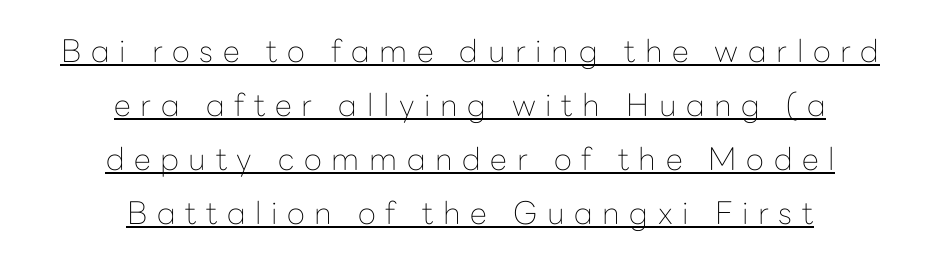
Q: Is the text bold? A: No.
Q: Is the text italic (slanted)? A: No, it is upright.
Q: Is the typeface a serif or a sans-serif typeface? A: Sans-serif.
Q: Is the text underlined? A: Yes.
Q: How is the paragraph aligned? A: Centered.
Q: Is the spacing between letters normal or unusually wide? A: Unusually wide.
Q: Width (condensed, normal, or wide)? A: Normal.
Q: Stroke contrast? A: Low.
Q: x-height? A: Medium.
Q: Monospaced? A: No.
